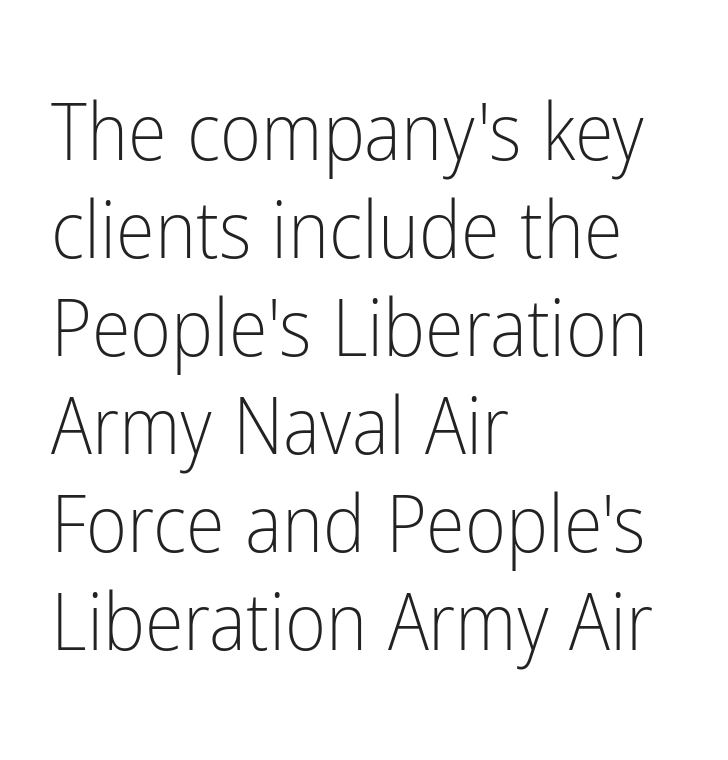
The image shows 79 px light, condensed sans-serif type, upright; set left-aligned, line spacing 1.24x, normal letter spacing, not underlined; low stroke contrast and a medium x-height.
